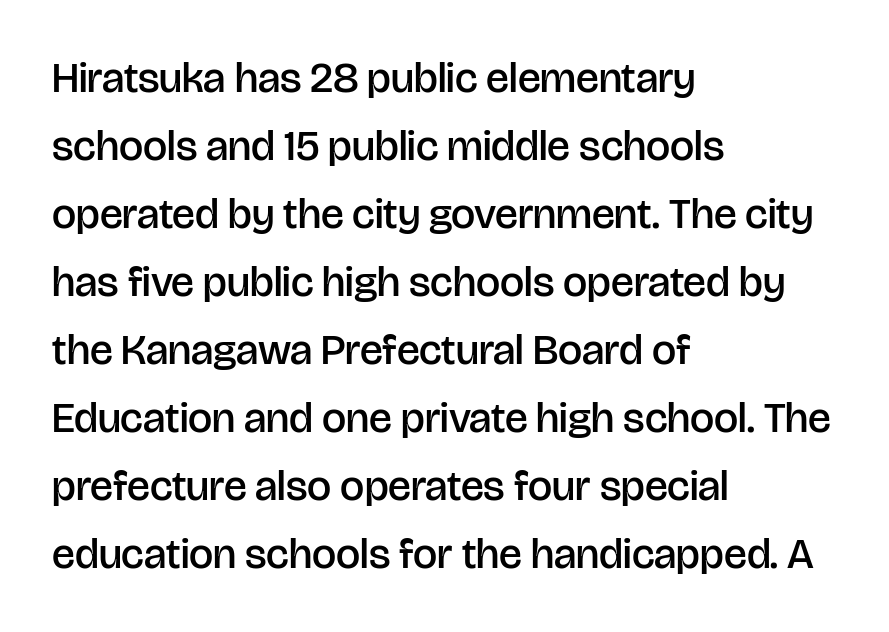
The image shows 43 px semibold sans-serif type, upright; set left-aligned, normal line spacing (1.58x), normal letter spacing, not underlined; low stroke contrast and a large x-height.
